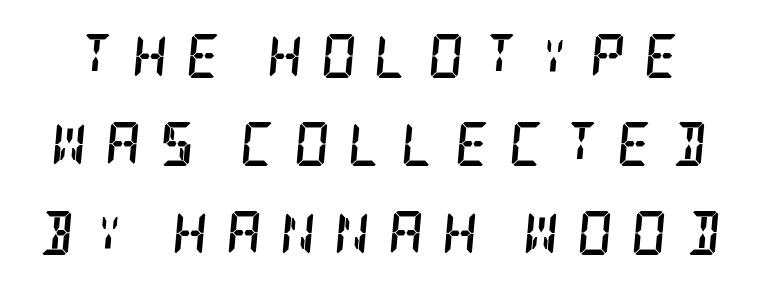
{"serif": "yes", "italic": "yes", "lean": "right", "slant_degrees": 5, "bold": "yes", "weight": "semibold", "width": "condensed", "stroke_contrast": "low", "x_height": "large", "underline": "no", "line_spacing": "loose", "line_spacing_ratio": 2.01, "letter_spacing": "wide", "letter_spacing_em": 0.41, "glyph_px": 44}
